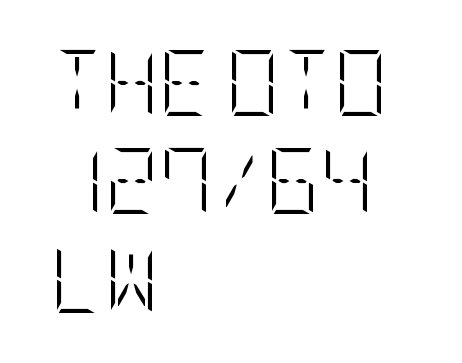
The image shows 66 px light, condensed type, upright; set left-aligned, normal line spacing (1.49x), normal letter spacing, not underlined; low stroke contrast and a large x-height.
